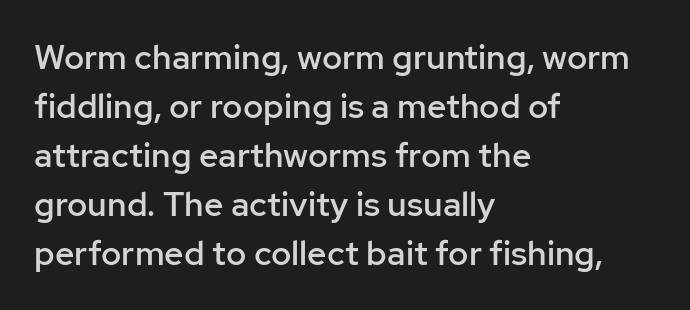
Baseline-to-baseline distance is the conventional proportion of letter height. Underlining? Definitely not there. Typographic density is moderately raised because the face is semibold. These lines are rendered in a variable-pitch font.
